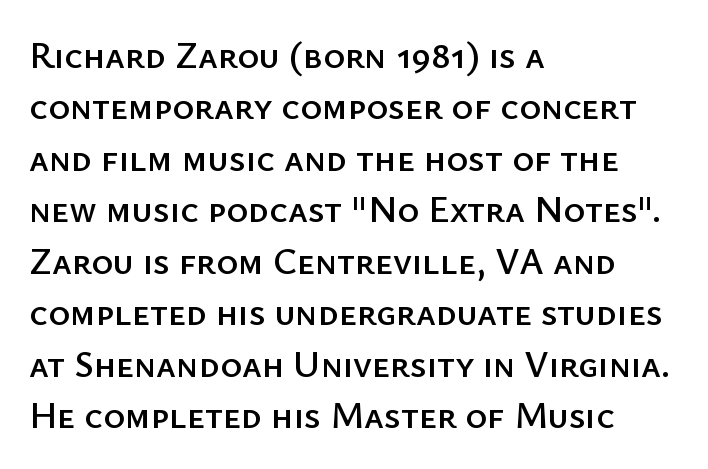
{"serif": "no", "italic": "no", "width": "normal", "stroke_contrast": "low", "x_height": "medium", "monospaced": "no", "underline": "no", "align": "left", "line_spacing": "normal", "line_spacing_ratio": 1.39, "letter_spacing": "normal", "letter_spacing_em": 0.0, "glyph_px": 37}
